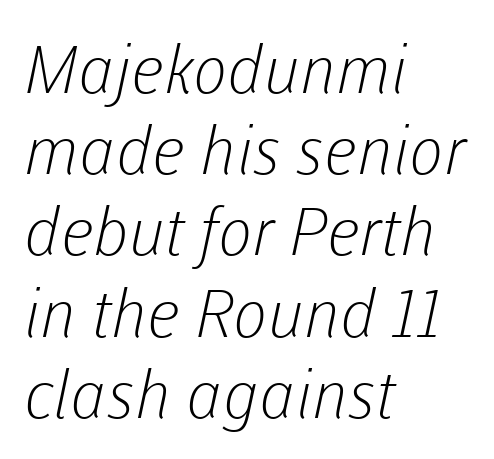
{"serif": "no", "bold": "no", "weight": "light", "width": "normal", "stroke_contrast": "low", "x_height": "medium", "monospaced": "no", "underline": "no", "align": "left", "line_spacing_ratio": 1.23, "letter_spacing": "normal", "letter_spacing_em": 0.0, "glyph_px": 66}
